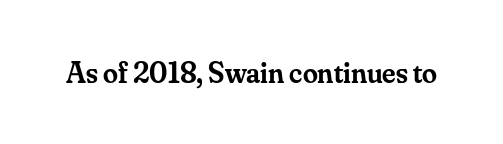
Q: Is the text bold? A: Semi-bold.
Q: Is the text italic (slanted)? A: No, it is upright.
Q: Is the typeface a serif or a sans-serif typeface? A: Serif.
Q: Is the text underlined? A: No.
Q: Is the spacing between letters normal or unusually wide? A: Normal.
Q: Width (condensed, normal, or wide)? A: Normal.
Q: Stroke contrast? A: Medium.
Q: x-height? A: Small.
Q: Monospaced? A: No.
